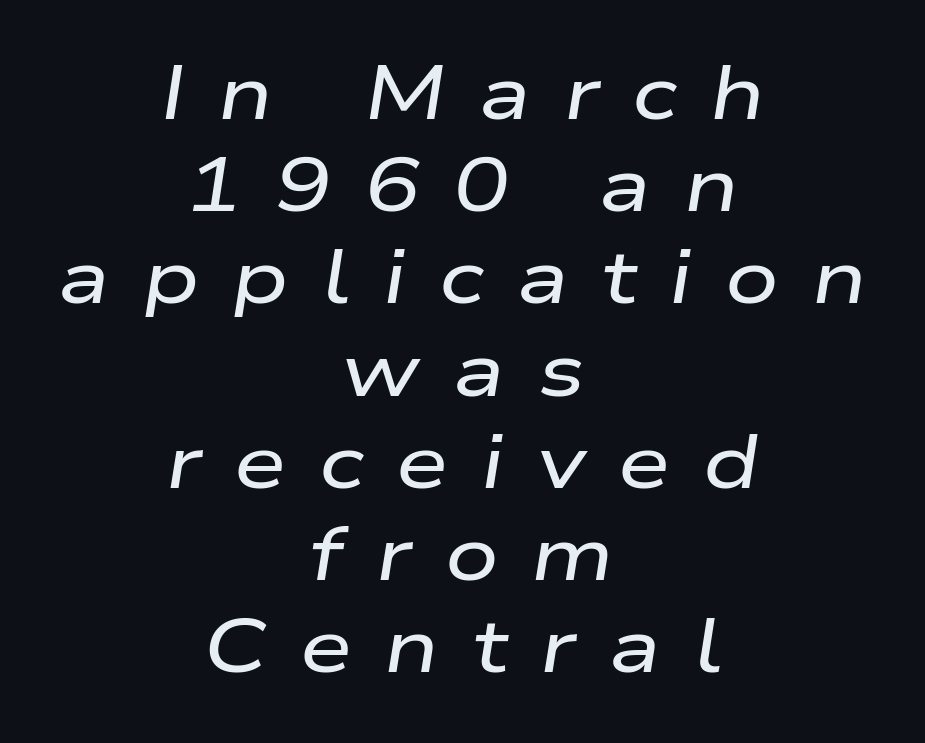
These lines stack symmetrically, like a column narrowing and widening about its center. Rule under the text: the space is simply empty. Observe the lean: these are italic letterforms. The face used here is rendered with a markedly widened letterfit. These lines are rendered in a variable-pitch font.
